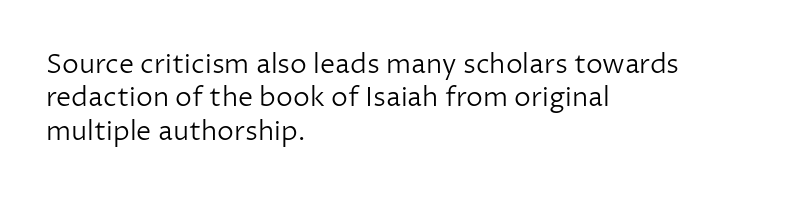
The image shows 27 px text type, upright; set left-aligned, line spacing 1.24x, normal letter spacing, not underlined.
